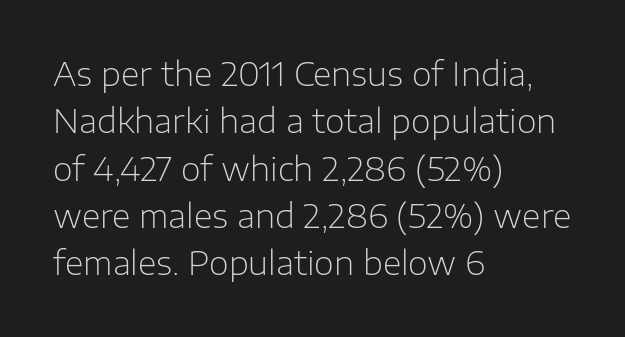
{"serif": "no", "italic": "no", "bold": "no", "weight": "light", "width": "normal", "stroke_contrast": "low", "x_height": "medium", "monospaced": "no", "underline": "no", "align": "left", "line_spacing": "normal", "line_spacing_ratio": 1.48, "letter_spacing": "normal", "letter_spacing_em": 0.0, "glyph_px": 32}
